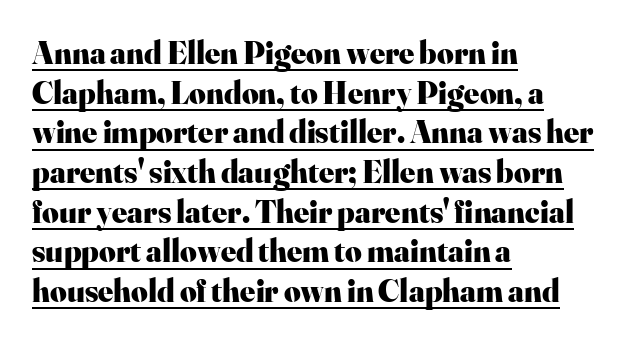
{"serif": "yes", "italic": "no", "bold": "yes", "weight": "heavy", "width": "normal", "stroke_contrast": "high", "x_height": "small", "monospaced": "no", "underline": "yes", "align": "left", "line_spacing_ratio": 1.24, "letter_spacing": "normal", "letter_spacing_em": 0.0, "glyph_px": 32}
